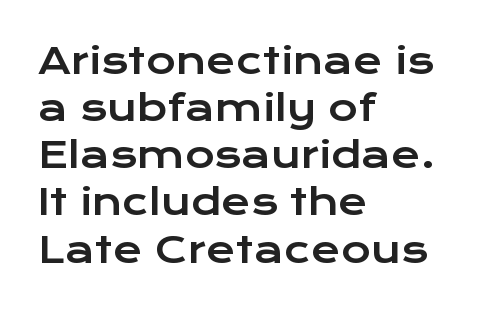
Think of a printed novel: that variable character pitch is what you see here. Lines of text with bare space underneath. Reading down the column, the eye jumps a familiar distance to each next line. The ragged edge is on the right, which tells us the setting is flush left. Regarding serifs, this sample does without them.
